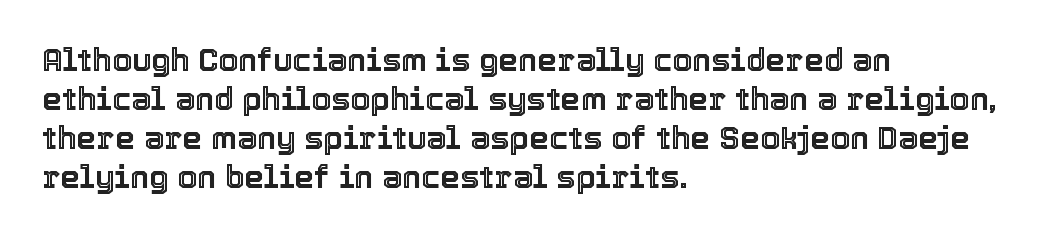
The image shows 32 px text type, upright; set left-aligned, line spacing 1.22x, normal letter spacing, not underlined; a medium x-height.
